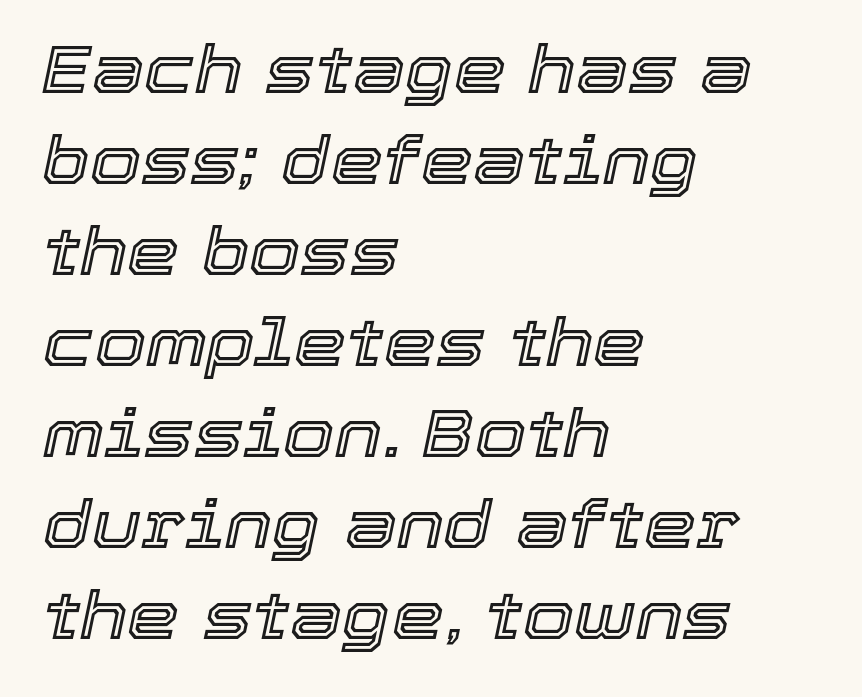
The image shows 66 px text type, italic (leaning right); set left-aligned, normal line spacing (1.38x), normal letter spacing, not underlined; a medium x-height.
